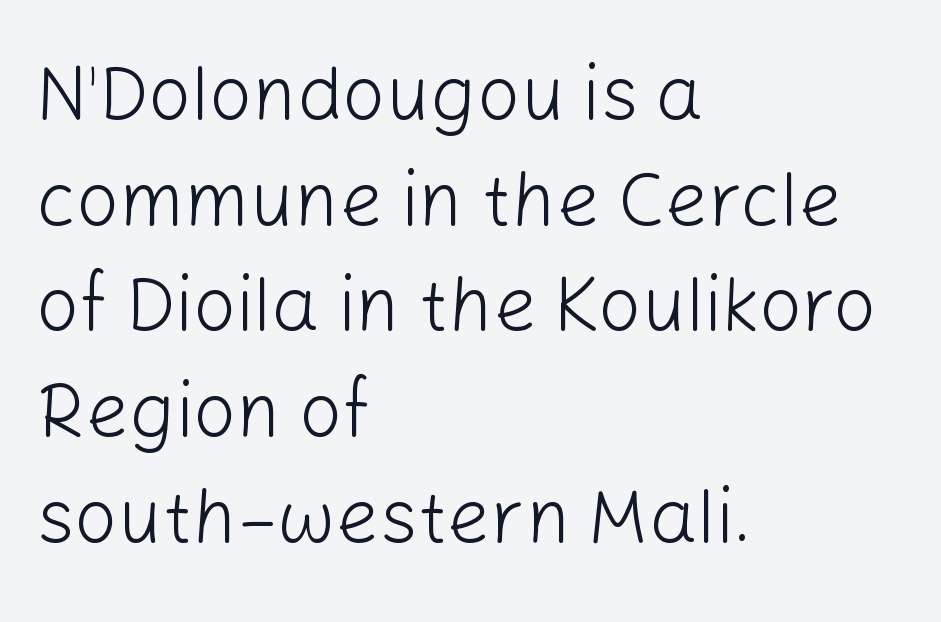
Check under the words: just untouched page. Note the varied advance widths — an 'i' is clearly narrower than an 'm'. Words appear dense and cohesive because spacing is normal. The characters display no serif detailing; their extremities are plain. This is the regular roman posture of the typeface. The passage is arranged the way most books set body copy — flush left.
